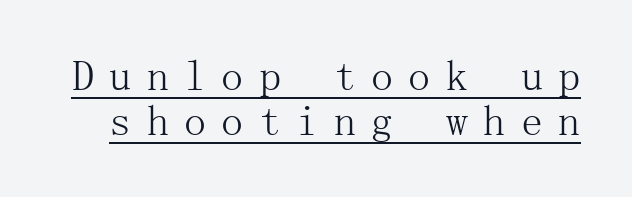
{"serif": "yes", "italic": "no", "bold": "no", "weight": "light", "width": "normal", "stroke_contrast": "medium", "x_height": "medium", "underline": "yes", "line_spacing": "tight", "line_spacing_ratio": 1.02, "letter_spacing": "wide", "letter_spacing_em": 0.35, "glyph_px": 44}
